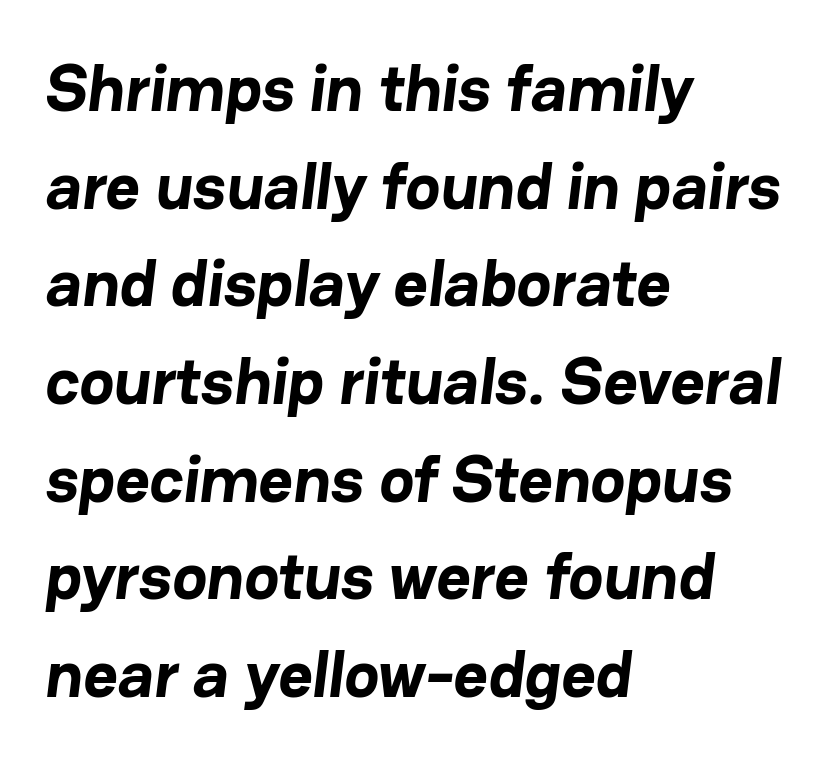
The image shows 66 px bold sans-serif type; set left-aligned, normal line spacing (1.48x), normal letter spacing, not underlined; low stroke contrast and a medium x-height.
